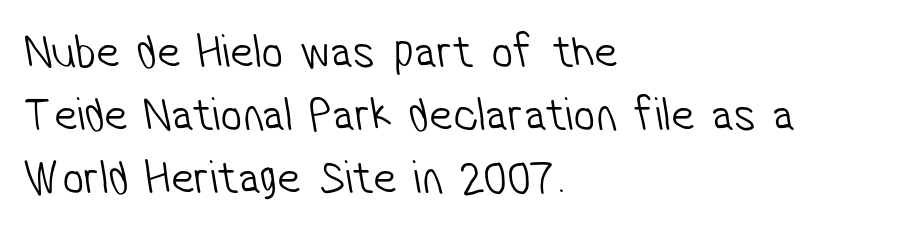
{"serif": "no", "bold": "no", "weight": "light", "width": "condensed", "stroke_contrast": "low", "x_height": "medium", "monospaced": "no", "underline": "no", "align": "left", "line_spacing": "normal", "line_spacing_ratio": 1.31, "letter_spacing": "normal", "letter_spacing_em": 0.0, "glyph_px": 48}
